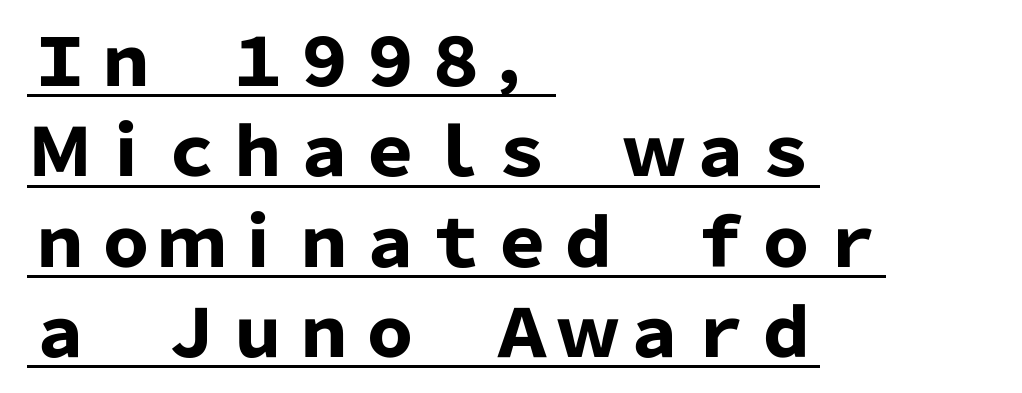
Q: Is the text bold? A: Yes.
Q: Is the text italic (slanted)? A: No, it is upright.
Q: Is the typeface a serif or a sans-serif typeface? A: Sans-serif.
Q: Is the text underlined? A: Yes.
Q: How is the paragraph aligned? A: Left-aligned.
Q: Is the spacing between letters normal or unusually wide? A: Normal.
Q: Is the spacing between lines tight, normal or loose? A: Normal.
Q: Width (condensed, normal, or wide)? A: Normal.
Q: Stroke contrast? A: Low.
Q: x-height? A: Medium.
Q: Monospaced? A: No.
